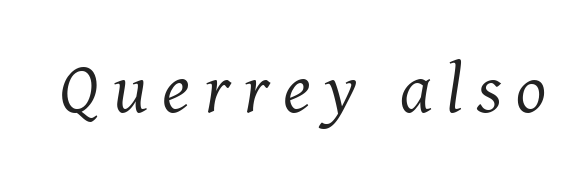
The passage shown is typed in a proportional face where columns would drift. Style check: oblique. Check the space under the baseline: it is left empty. The glyphs in this specimen are seriffed. The line texture is sparse and dotted thanks to wide tracking.
